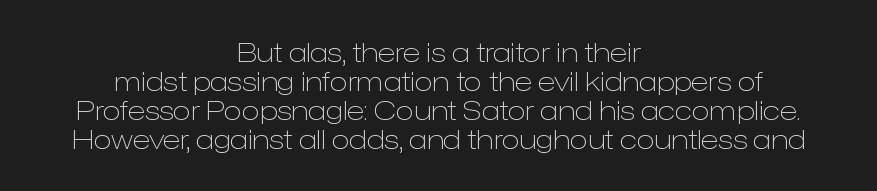
A typesetter would call this leading minimal, almost set solid. Rule under the text: the space is simply empty. There is no visible air inserted between adjacent glyphs. Bold? No — there's no thickening of the strokes. Casual observation: everything's sitting right in the middle. Tall strokes in this sample are plumb rather than angled.
